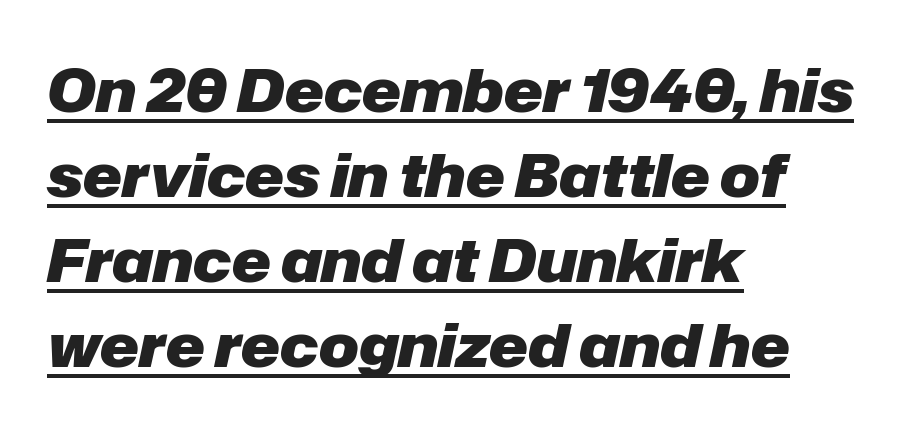
Does the leading feel generous? No, just average. The rag falls on the right side of this text block. The text carries the slant typical of an italic or oblique font. This is underlined copy, the kind a proofreader might mark for attention.
